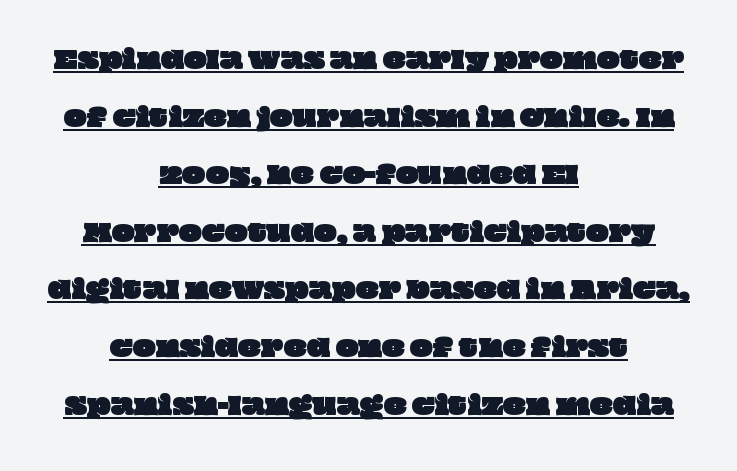
{"underline": "yes", "align": "center", "line_spacing": "loose", "line_spacing_ratio": 2.4, "letter_spacing": "normal", "letter_spacing_em": 0.0, "glyph_px": 24}
